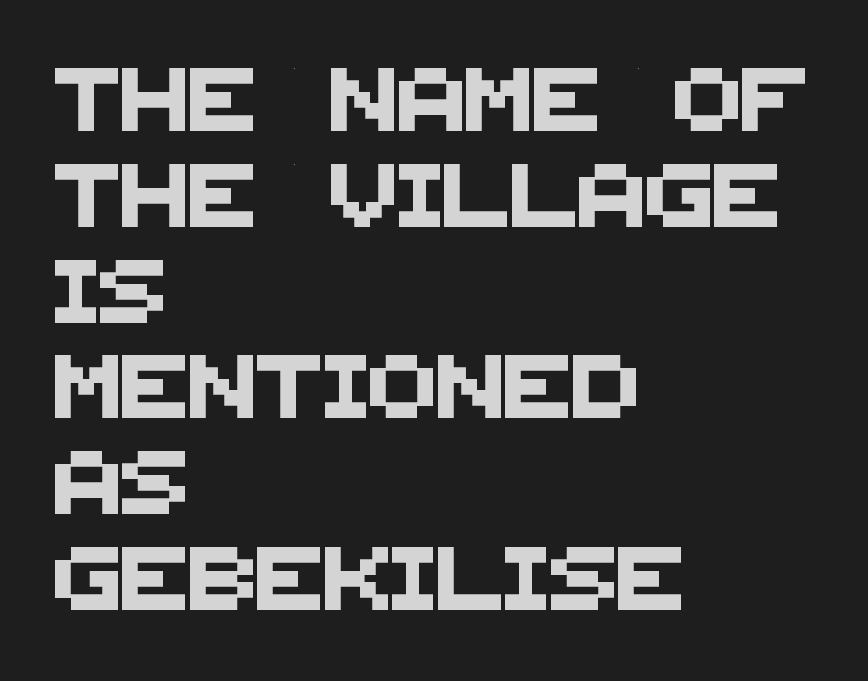
Q: Is the typeface a serif or a sans-serif typeface? A: Sans-serif.
Q: Is the text underlined? A: No.
Q: How is the paragraph aligned? A: Left-aligned.
Q: Is the spacing between letters normal or unusually wide? A: Normal.
Q: Is the spacing between lines tight, normal or loose? A: Normal.
Q: Width (condensed, normal, or wide)? A: Normal.
Q: Stroke contrast? A: Medium.
Q: x-height? A: Large.
Q: Monospaced? A: No.
